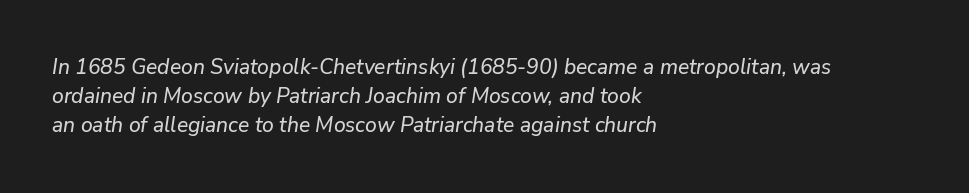
The image shows 21 px text type, italic (leaning right); set left-aligned, normal line spacing (1.39x), normal letter spacing, not underlined.
